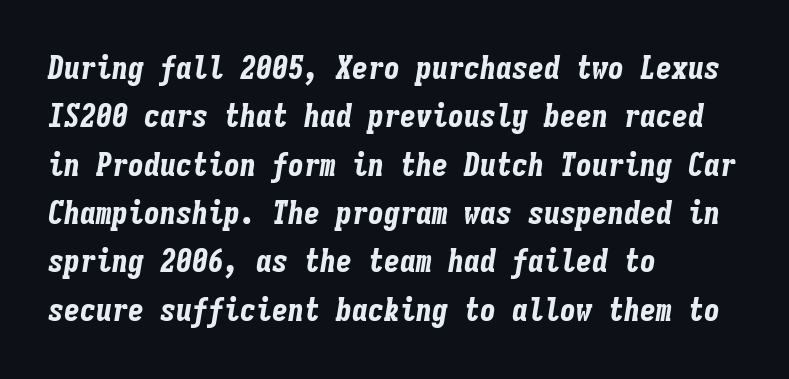
The image shows 32 px bold, condensed type, italic (leaning right), monospaced; set left-aligned, normal line spacing (1.51x), normal letter spacing, not underlined; low stroke contrast and a medium x-height.
